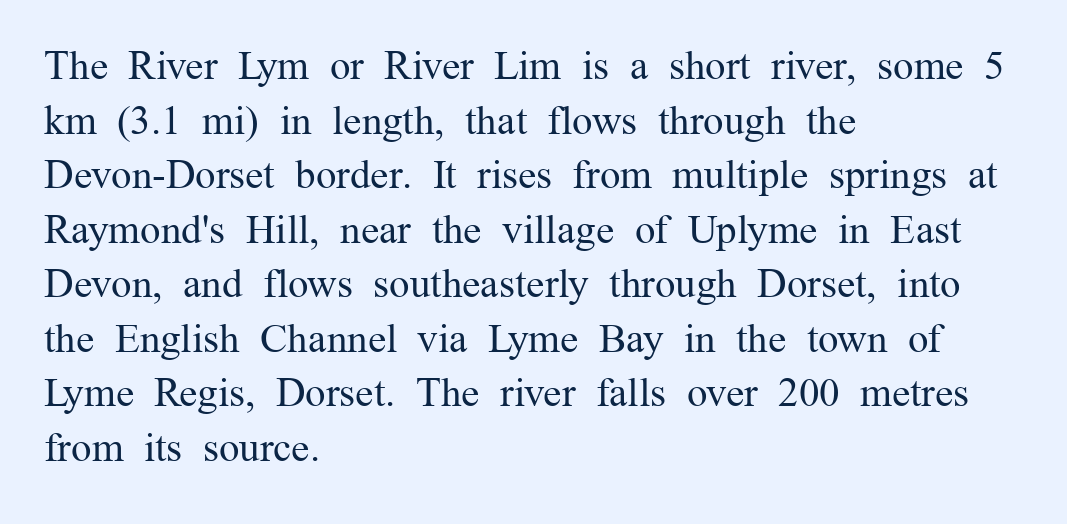
The image shows 41 px regular-weight serif type, upright; set left-aligned, normal line spacing (1.33x), normal letter spacing, not underlined; medium stroke contrast and a medium x-height.
